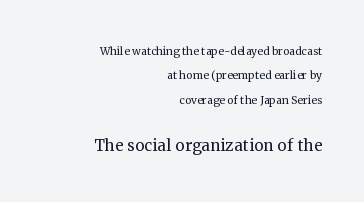
{"italic": "no", "bold": "no", "underline": "no", "align": "right", "line_spacing_ratio": 1.75, "letter_spacing": "normal", "letter_spacing_em": 0.0, "larger_block": "second", "size_ratio": 1.5, "glyph_px": 21}
